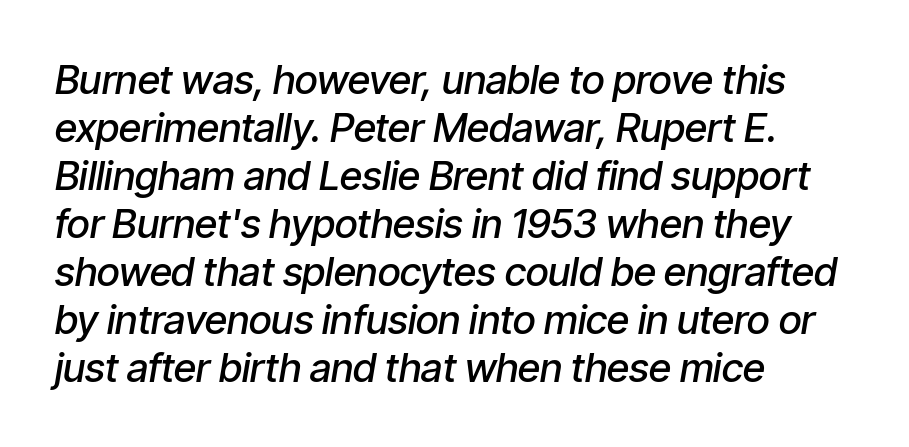
The image shows 40 px semibold, condensed type, italic (leaning right); set left-aligned, line spacing 1.2x, normal letter spacing, not underlined; low stroke contrast and a medium x-height.
